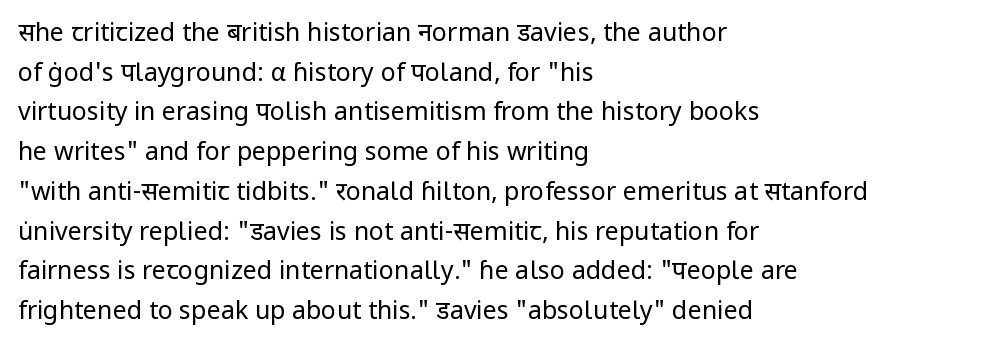
No italicization has been applied; the sample stays upright. Which margin do the lines hug? The left one — the right edge is uneven. Interline gaps are of average width in this sample. Descender tails drop into unmarked territory.
